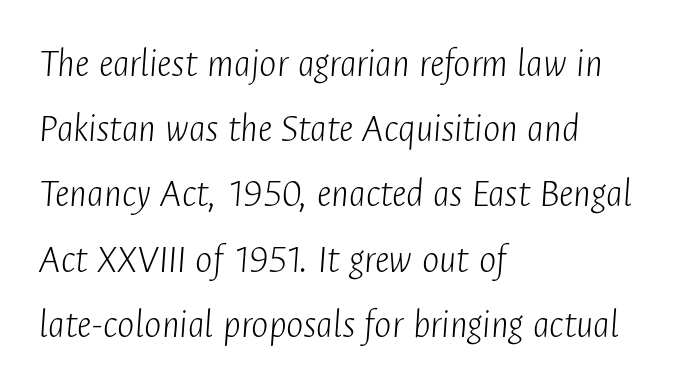
The image shows 41 px light, condensed type, italic (leaning right); set left-aligned, normal line spacing (1.59x), normal letter spacing, not underlined; low stroke contrast and a medium x-height.
